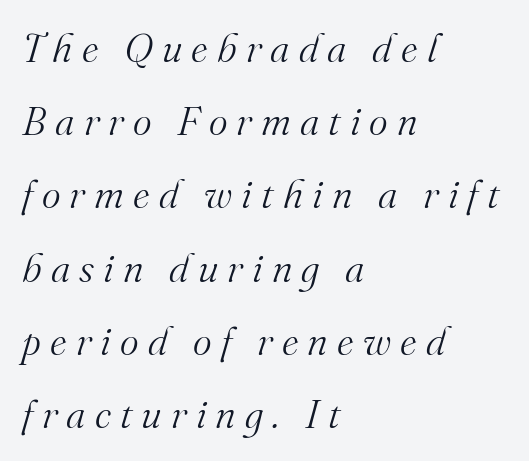
The image shows 40 px light serif type, italic (leaning right); set left-aligned, line spacing 1.83x, unusually wide letter spacing (+0.23 em), not underlined; medium stroke contrast and a small x-height.
